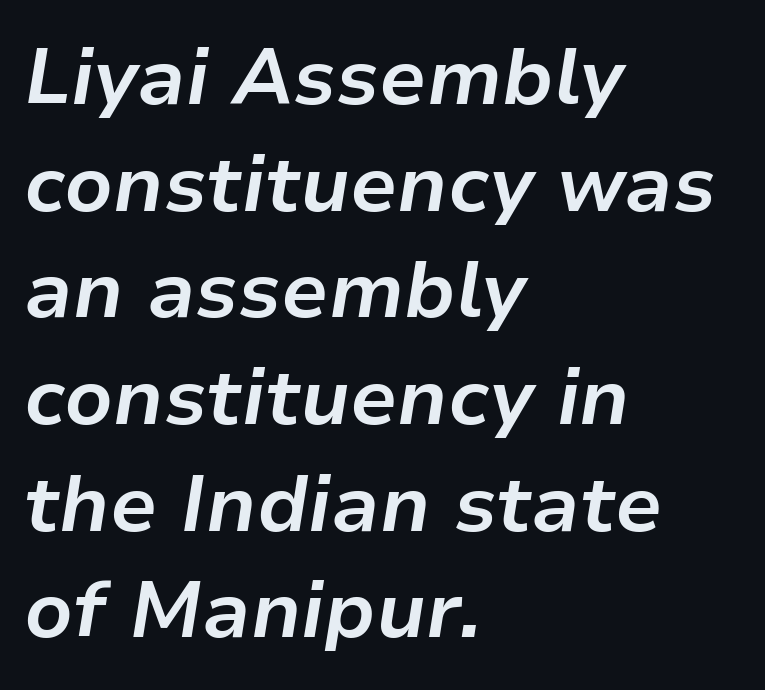
The image shows 79 px bold type, italic (leaning right); set left-aligned, normal line spacing (1.35x), normal letter spacing, not underlined; low stroke contrast and a medium x-height.
